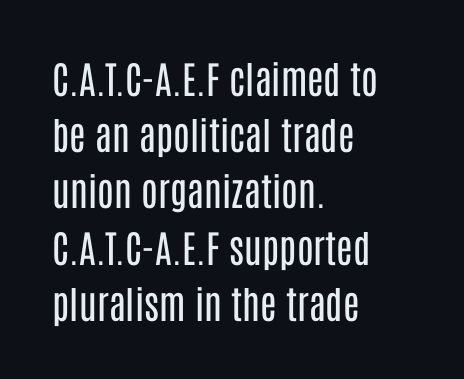
{"serif": "no", "italic": "no", "bold": "no", "weight": "regular", "width": "condensed", "stroke_contrast": "low", "x_height": "large", "monospaced": "no", "underline": "no", "align": "left", "line_spacing": "normal", "line_spacing_ratio": 1.48, "letter_spacing": "normal", "letter_spacing_em": 0.0, "glyph_px": 38}
